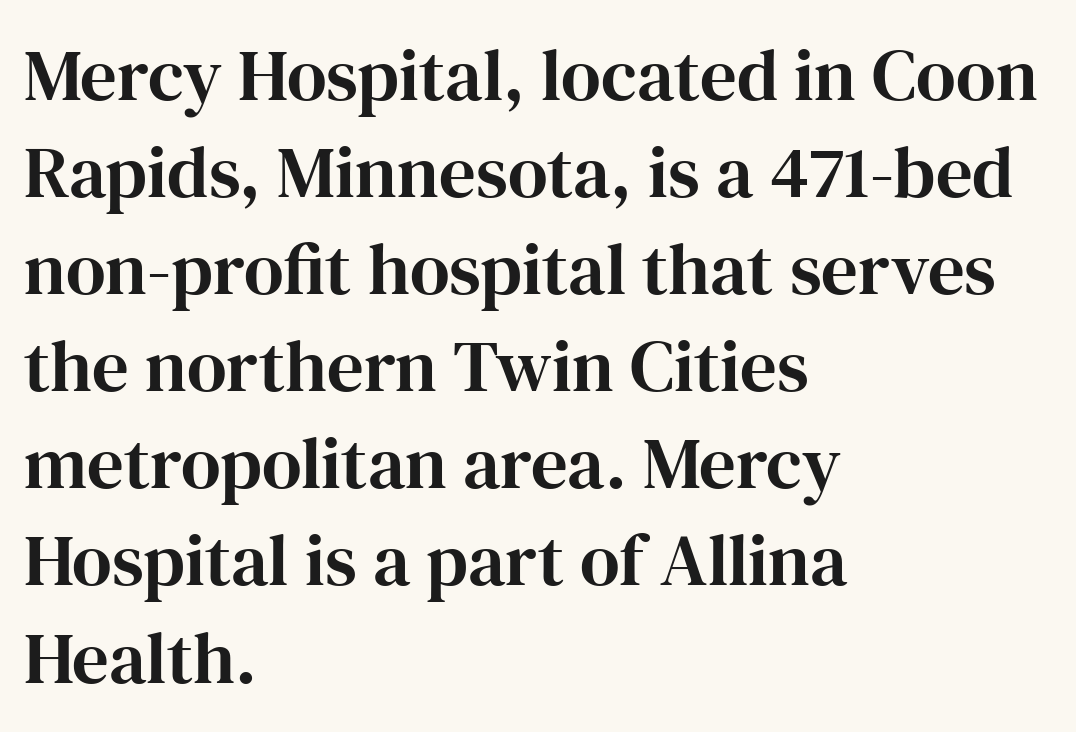
The image shows 73 px serif type, upright; set left-aligned, normal line spacing (1.33x), normal letter spacing, not underlined; high stroke contrast and a medium x-height.
